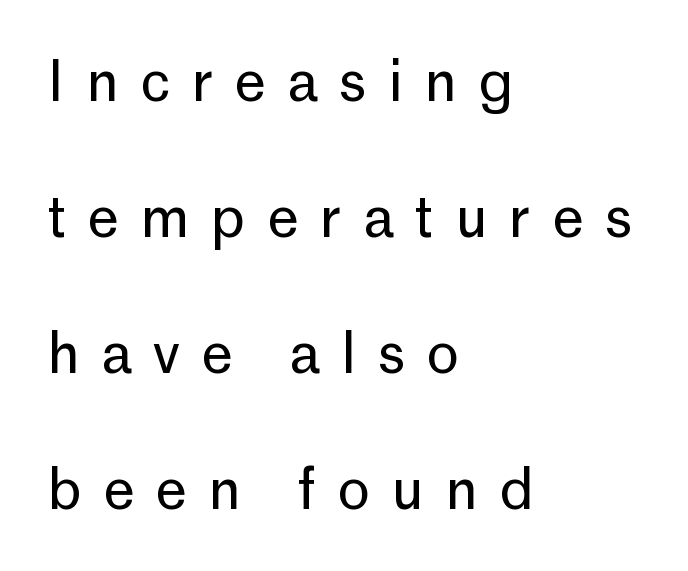
The image shows 56 px regular-weight sans-serif type, upright; set left-aligned, loose line spacing (2.43x), unusually wide letter spacing (+0.38 em), not underlined; low stroke contrast and a medium x-height.
